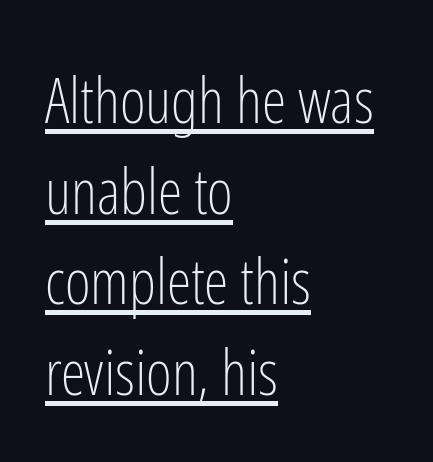
{"serif": "no", "italic": "no", "bold": "no", "weight": "light", "width": "condensed", "stroke_contrast": "low", "x_height": "medium", "monospaced": "no", "underline": "yes", "align": "left", "line_spacing": "normal", "line_spacing_ratio": 1.46, "letter_spacing": "normal", "letter_spacing_em": 0.0, "glyph_px": 62}
